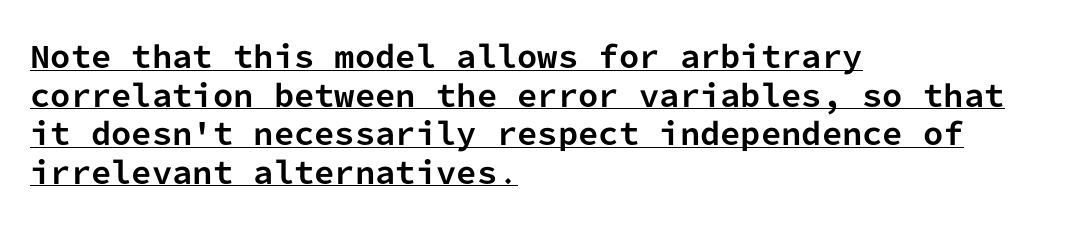
A typesetter would call this zero additional tracking. Regarding serifs, this sample does without them. These characters rest on top of a visible drawn line. Heavy-handed strokes throughout: this text is bold.
